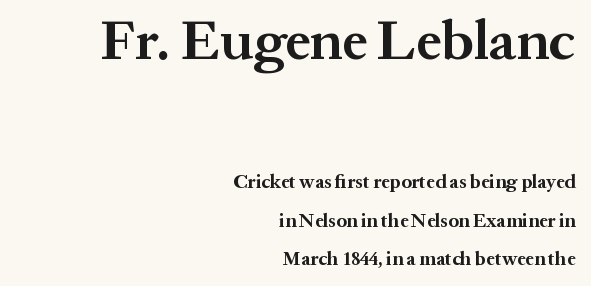
No word sits above an underline. Is this a sans? No — the strokes have serifs. Short and long lines alike share a common ending point at right. The letters are bold, with thick, heavy strokes. The rendering shrinks the type as you move from the upper chunk to the lower. The rendering uses a large line-height, opening up the rows.
